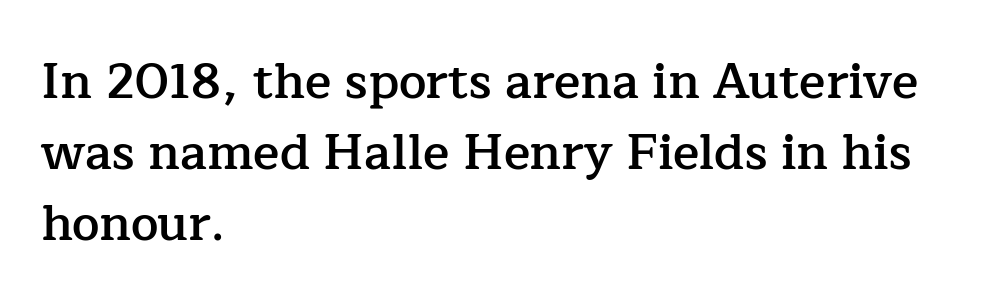
Q: Is the text bold? A: Semi-bold.
Q: Is the text italic (slanted)? A: No, it is upright.
Q: Is the typeface a serif or a sans-serif typeface? A: Serif.
Q: Is the text underlined? A: No.
Q: How is the paragraph aligned? A: Left-aligned.
Q: Is the spacing between letters normal or unusually wide? A: Normal.
Q: Is the spacing between lines tight, normal or loose? A: Normal.
Q: Width (condensed, normal, or wide)? A: Normal.
Q: Stroke contrast? A: Low.
Q: x-height? A: Medium.
Q: Monospaced? A: No.
